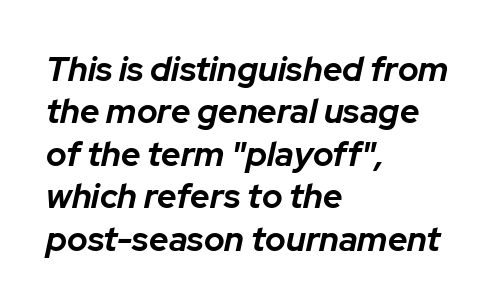
Q: Is the text bold? A: Yes.
Q: Is the text italic (slanted)? A: Yes, it leans right by about 12 degrees.
Q: Is the text underlined? A: No.
Q: How is the paragraph aligned? A: Left-aligned.
Q: Is the spacing between letters normal or unusually wide? A: Normal.
Q: Is the spacing between lines tight, normal or loose? A: Normal.
Q: Width (condensed, normal, or wide)? A: Normal.
Q: Stroke contrast? A: Low.
Q: x-height? A: Medium.
Q: Monospaced? A: No.
